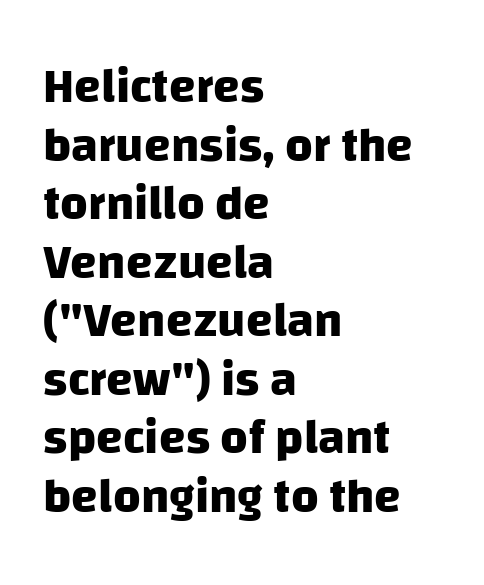
Thick stems and heavy bowls — unmistakably bold. The passage shown is typed in a proportional face where columns would drift. Characters follow at the spacing the type designer built in. Each row of text sits above clean, open space.
